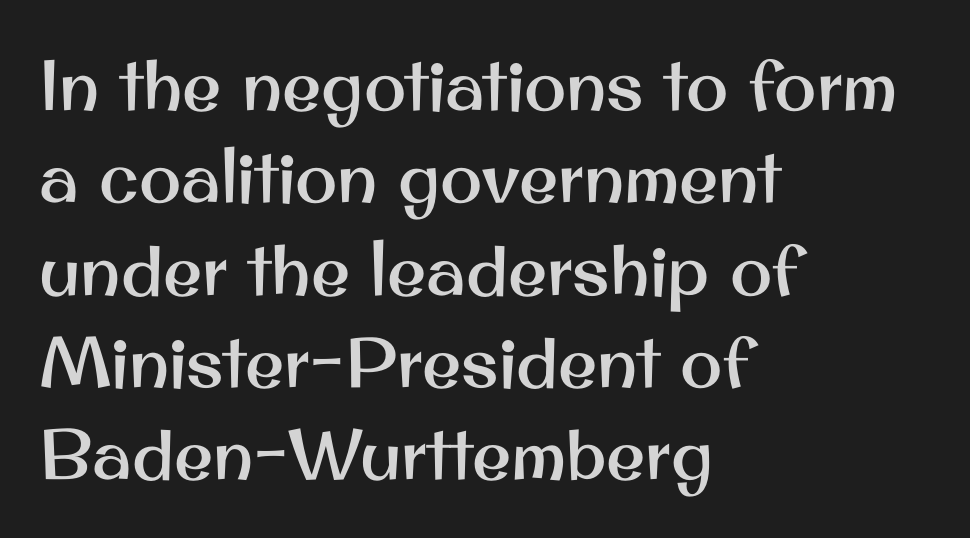
The image shows 71 px sans-serif type, upright; set left-aligned, normal line spacing (1.3x), normal letter spacing, not underlined; medium stroke contrast and a small x-height.
